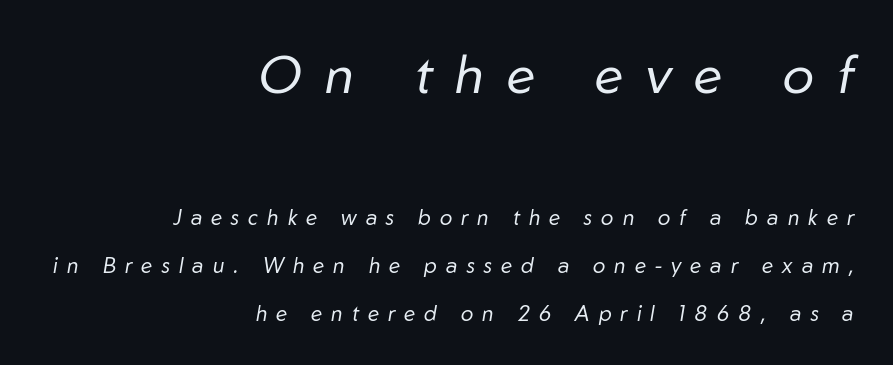
Q: Is the text bold? A: No.
Q: Is the text italic (slanted)? A: Yes, it leans right by about 10 degrees.
Q: Is the text underlined? A: No.
Q: How is the paragraph aligned? A: Right-aligned.
Q: Is the spacing between letters normal or unusually wide? A: Unusually wide.
Q: Is the spacing between lines tight, normal or loose? A: Loose.
Q: Which block of text is set in a larger size, the first (top) or the second (bottom)? A: The first (top) one.
Q: Width (condensed, normal, or wide)? A: Normal.
Q: Stroke contrast? A: Low.
Q: x-height? A: Medium.
Q: Monospaced? A: No.
